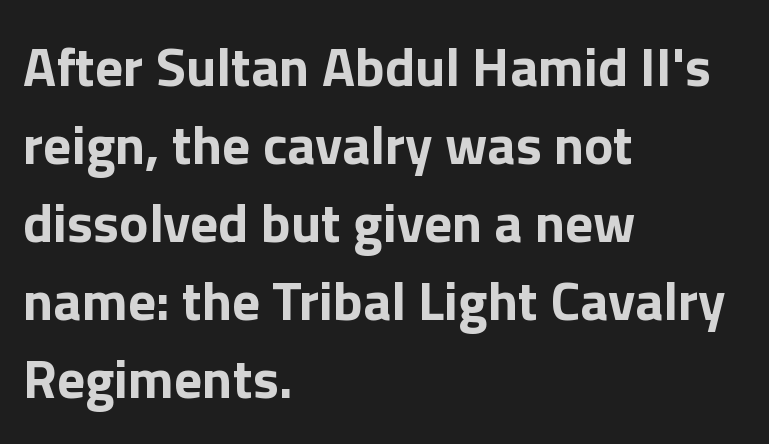
Q: Is the text bold? A: Yes.
Q: Is the text italic (slanted)? A: No, it is upright.
Q: Is the typeface a serif or a sans-serif typeface? A: Sans-serif.
Q: Is the text underlined? A: No.
Q: How is the paragraph aligned? A: Left-aligned.
Q: Is the spacing between letters normal or unusually wide? A: Normal.
Q: Is the spacing between lines tight, normal or loose? A: Normal.
Q: Width (condensed, normal, or wide)? A: Normal.
Q: x-height? A: Medium.
Q: Monospaced? A: No.
